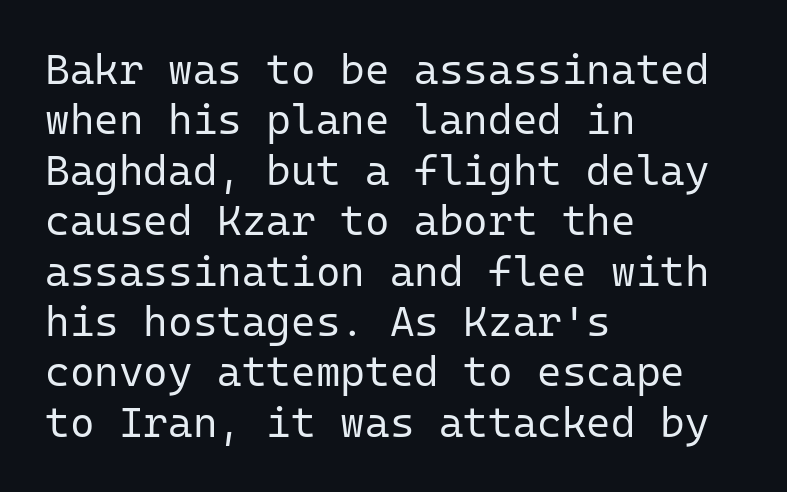
The letters march in equal steps, a hallmark of fixed-pitch type. This is roman type, the default non-slanted kind. No letter is thick-stroked: the sample isn't bold. Clear beneath every line of the passage. The letters sit at their default tracking, neither squeezed nor spread.
